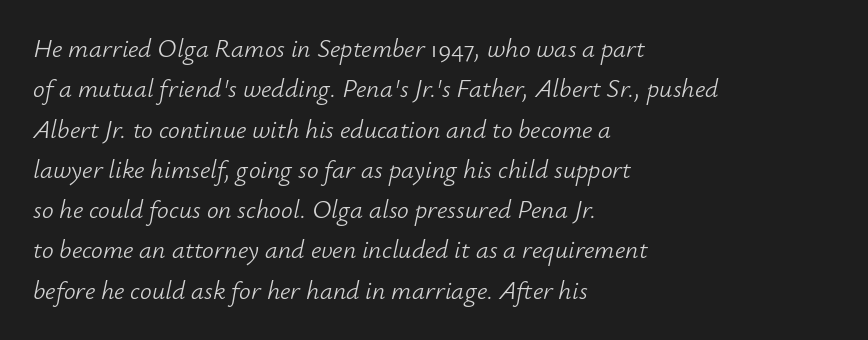
Notice how descenders clear the ascenders below comfortably — that's standard leading. Any mark beneath the type? The region is blank. Stroke mass is kept to a normal reading level or below. The axis of the letterforms is tilted away from vertical. Characters follow at the spacing the type designer built in.
